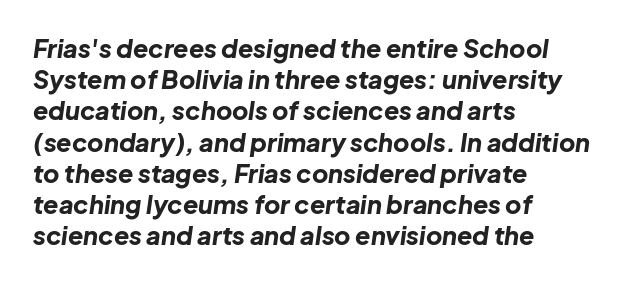
Typesetter's note: full bold, strokes at maximum text heaviness. The zone under the glyphs is completely vacant. Horizontal bands of white between lines are of average thickness. How are the letters spaced? Ordinarily, with no added tracking. Looking at the ascenders, they clearly lean.
